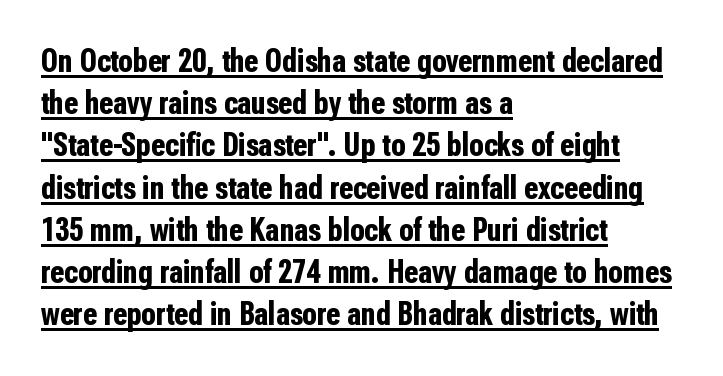
Looks like regular typesetting: each glyph gets only the width it needs. Classification — sans serif. These lines were composed using upright roman letters. Typesetter's note: full bold, strokes at maximum text heaviness. A normal amount of white space separates one row of letters from the next. Glyph-to-glyph distance matches everyday printed text.
